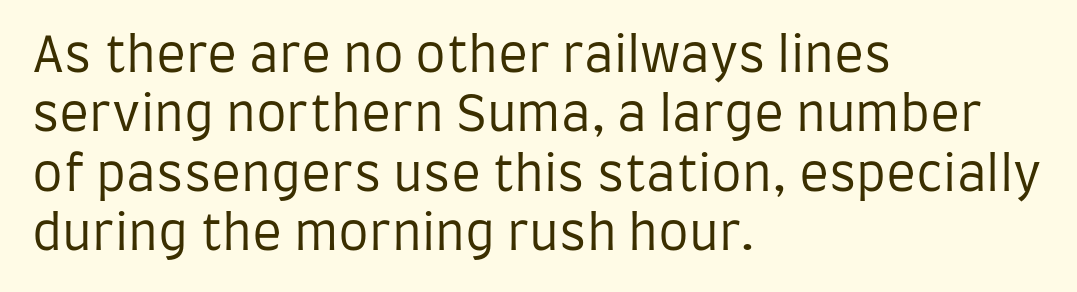
The face used here is proportionally spaced, like ordinary book or web type. Each letter's strokes conclude bluntly, with no projecting serifs. No extra tracking has been applied to these lines. Stem width sits at or under what a default text font uses.
